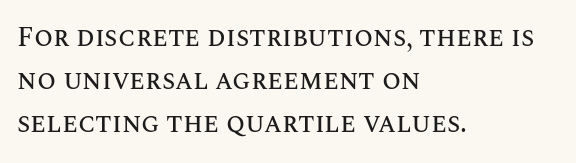
Q: Is the text italic (slanted)? A: No, it is upright.
Q: Is the text underlined? A: No.
Q: How is the paragraph aligned? A: Left-aligned.
Q: Is the spacing between letters normal or unusually wide? A: Normal.
Q: Is the spacing between lines tight, normal or loose? A: Normal.
